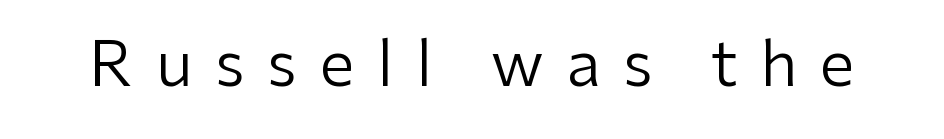
{"serif": "no", "italic": "no", "bold": "no", "weight": "regular", "width": "normal", "stroke_contrast": "low", "x_height": "medium", "monospaced": "no", "underline": "no", "letter_spacing": "wide", "letter_spacing_em": 0.36, "glyph_px": 63}
